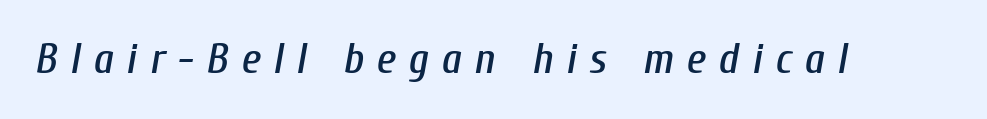
Q: Is the text italic (slanted)? A: Yes, it leans right by about 10 degrees.
Q: Is the text underlined? A: No.
Q: Is the spacing between letters normal or unusually wide? A: Unusually wide.
Q: Width (condensed, normal, or wide)? A: Condensed.
Q: Stroke contrast? A: Low.
Q: x-height? A: Medium.
Q: Monospaced? A: No.
